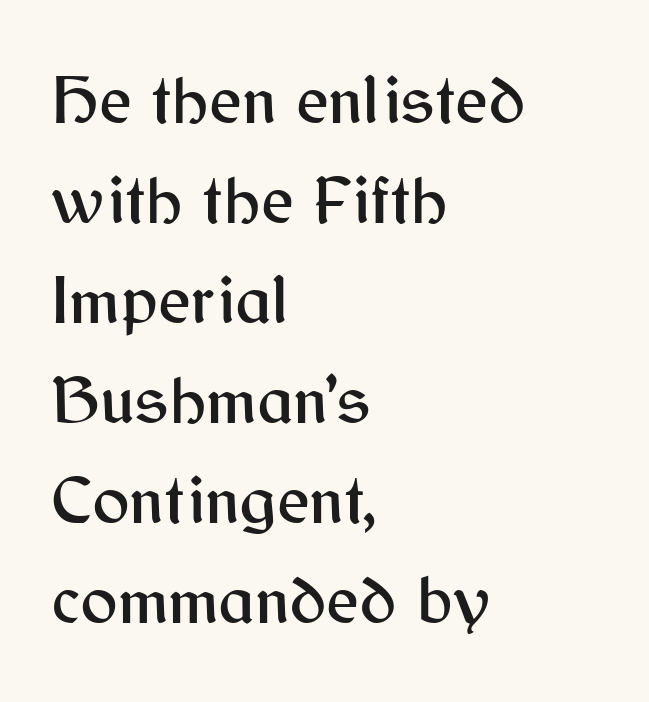
The image shows 70 px sans-serif type, upright; set left-aligned, normal line spacing (1.43x), normal letter spacing, not underlined; medium stroke contrast and a medium x-height.
